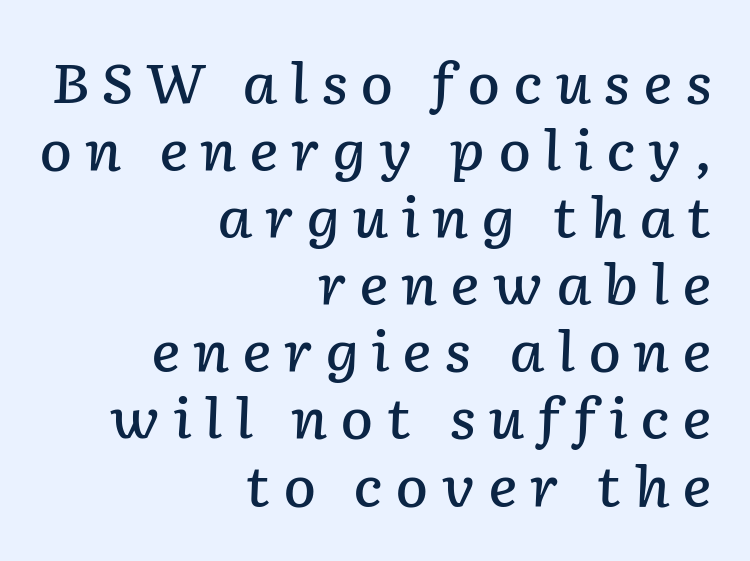
Q: Is the text bold? A: Semi-bold.
Q: Is the text italic (slanted)? A: Yes, it leans right by about 2 degrees.
Q: Is the text underlined? A: No.
Q: How is the paragraph aligned? A: Right-aligned.
Q: Is the spacing between letters normal or unusually wide? A: Unusually wide.
Q: Width (condensed, normal, or wide)? A: Normal.
Q: Stroke contrast? A: Low.
Q: x-height? A: Medium.
Q: Monospaced? A: No.
